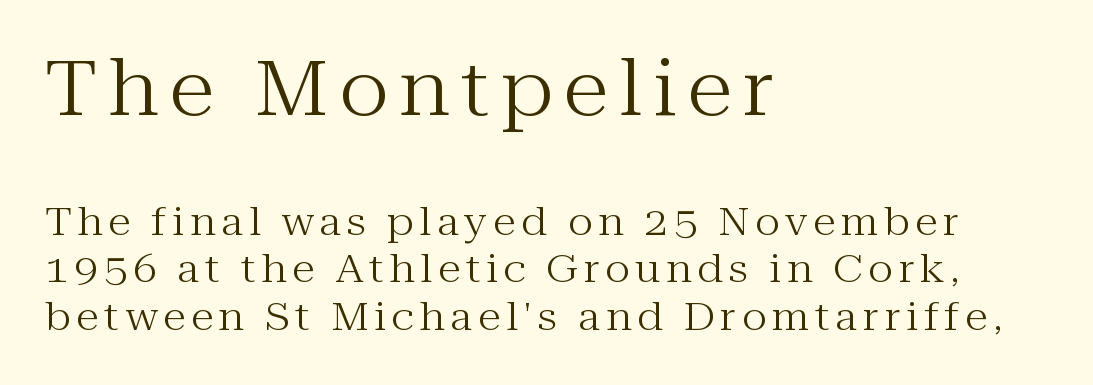
The image shows 75 px regular-weight serif type, upright; set left-aligned, normal line spacing (1.25x), not underlined; the first (top) block is 1.97x larger; medium stroke contrast and a medium x-height.
